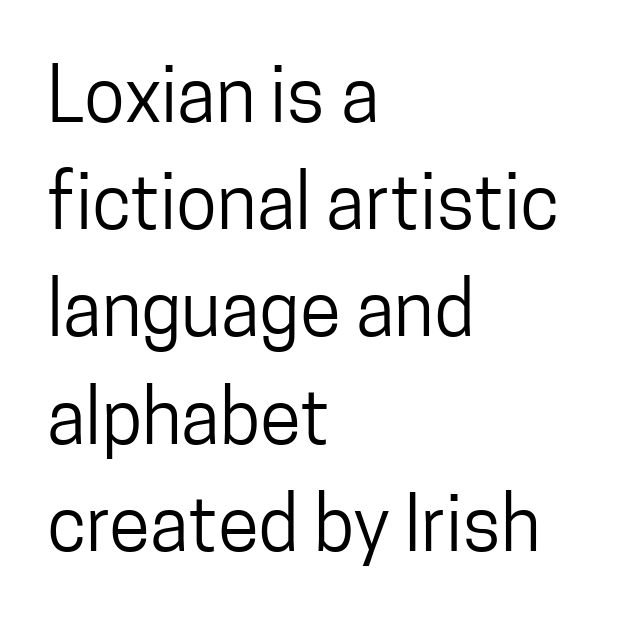
The image shows 75 px regular-weight, condensed sans-serif type, upright; set left-aligned, normal line spacing (1.43x), normal letter spacing, not underlined; low stroke contrast and a medium x-height.
